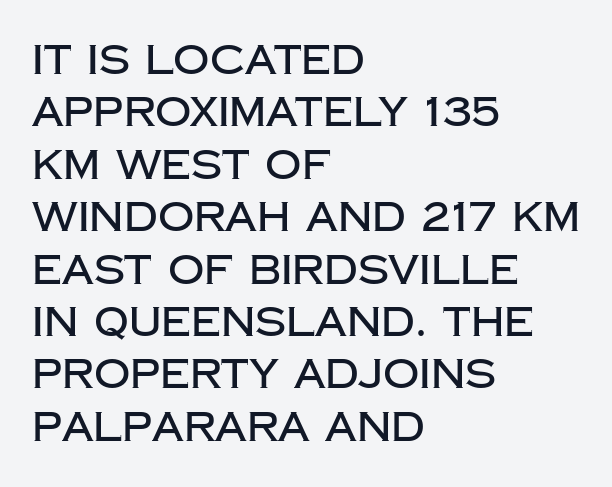
The image shows 40 px sans-serif type, upright; set left-aligned, normal line spacing (1.31x), normal letter spacing, not underlined; low stroke contrast and a large x-height.
